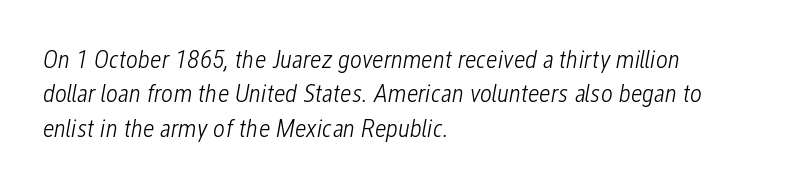
The image shows 26 px text type, italic (leaning right); set left-aligned, normal line spacing (1.32x), normal letter spacing, not underlined.
